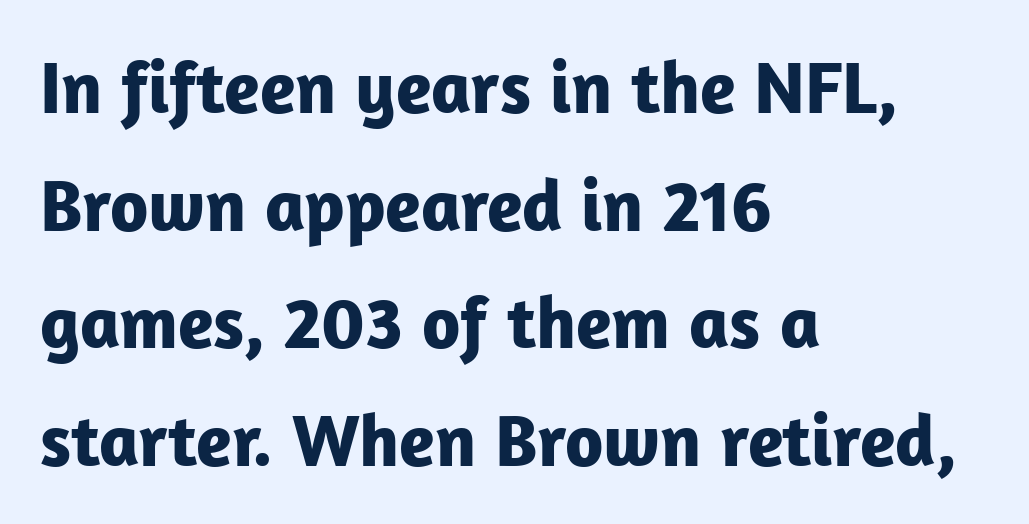
{"serif": "no", "italic": "no", "bold": "yes", "weight": "bold", "width": "normal", "stroke_contrast": "low", "x_height": "medium", "monospaced": "no", "underline": "no", "align": "left", "line_spacing": "normal", "line_spacing_ratio": 1.59, "letter_spacing": "normal", "letter_spacing_em": 0.0, "glyph_px": 74}
